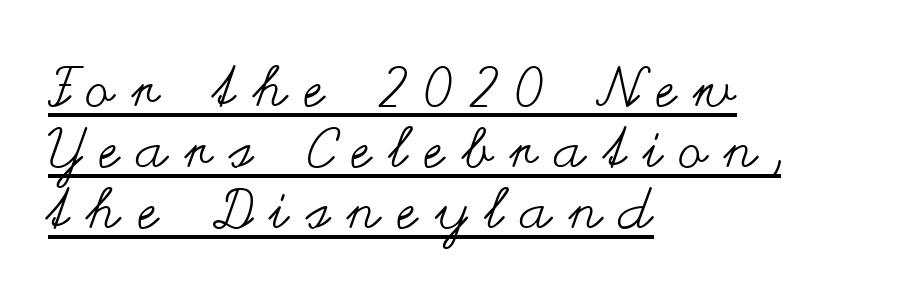
{"bold": "no", "weight": "regular", "width": "wide", "stroke_contrast": "medium", "x_height": "small", "monospaced": "no", "underline": "yes", "align": "left", "line_spacing": "tight", "line_spacing_ratio": 1.09, "letter_spacing": "wide", "letter_spacing_em": 0.32, "glyph_px": 56}
